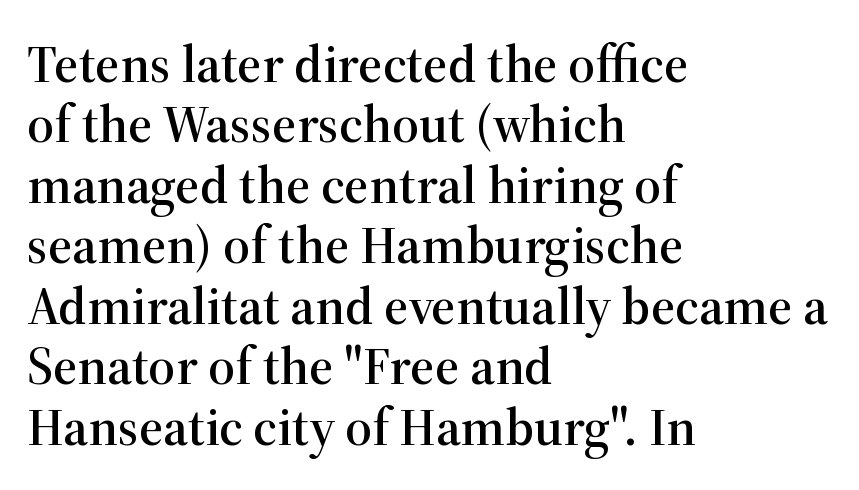
Q: Is the text italic (slanted)? A: No, it is upright.
Q: Is the typeface a serif or a sans-serif typeface? A: Serif.
Q: Is the text underlined? A: No.
Q: How is the paragraph aligned? A: Left-aligned.
Q: Is the spacing between letters normal or unusually wide? A: Normal.
Q: Is the spacing between lines tight, normal or loose? A: Tight.
Q: Width (condensed, normal, or wide)? A: Normal.
Q: Stroke contrast? A: High.
Q: x-height? A: Medium.
Q: Monospaced? A: No.
